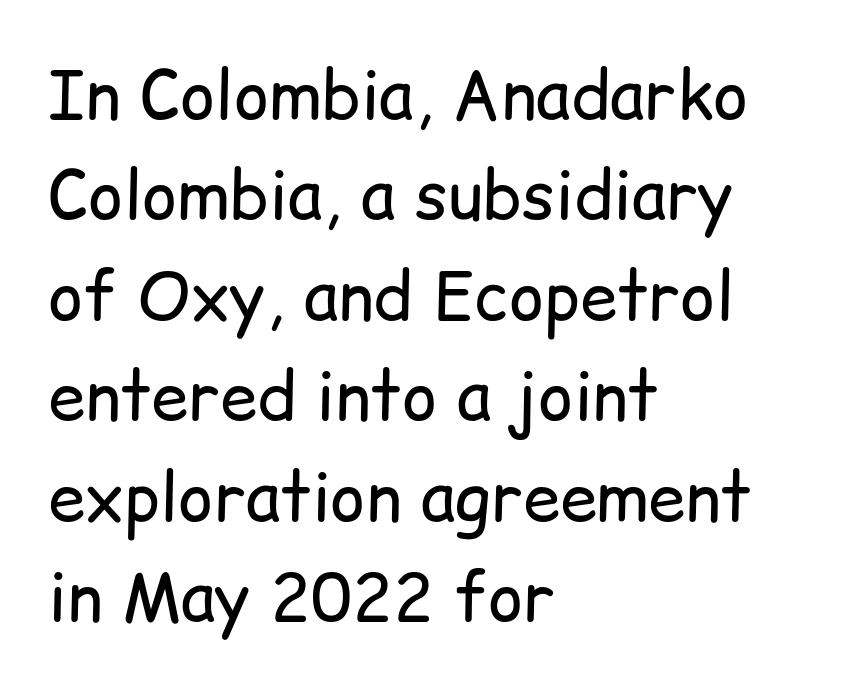
The image shows 67 px regular-weight sans-serif type, upright; set left-aligned, normal line spacing (1.5x), normal letter spacing, not underlined; low stroke contrast and a medium x-height.
